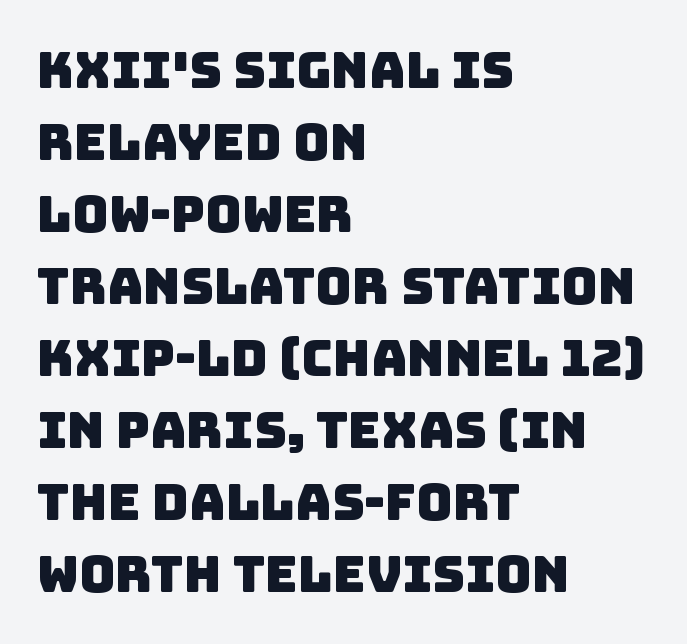
The image shows 50 px sans-serif type; set left-aligned, normal line spacing (1.44x), normal letter spacing, not underlined; low stroke contrast and a large x-height.
